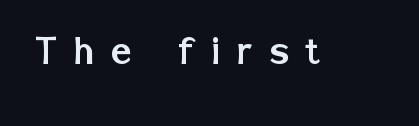
The image shows 44 px sans-serif type, upright; set unusually wide letter spacing (+0.38 em), not underlined; low stroke contrast and a medium x-height.
